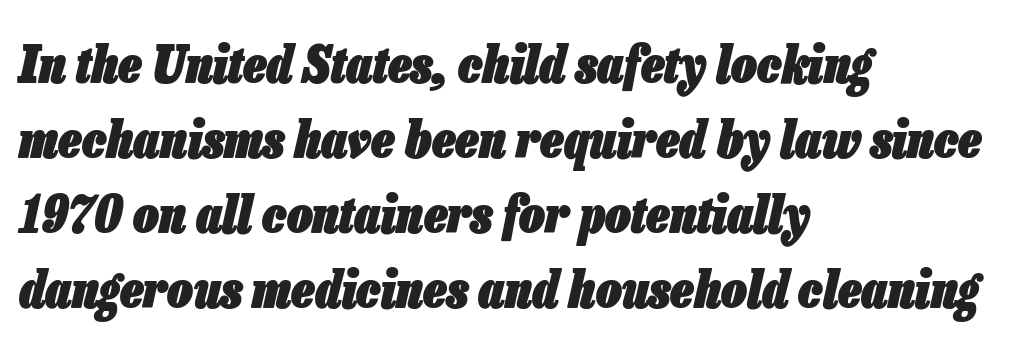
The image shows 51 px heavy, condensed type, italic (leaning right); set left-aligned, normal line spacing (1.47x), normal letter spacing, not underlined; low stroke contrast and a medium x-height.
